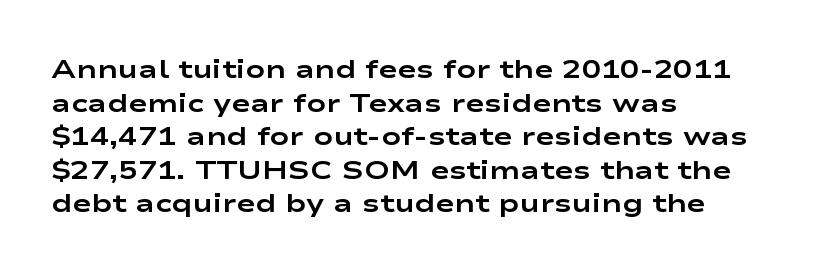
{"italic": "no", "bold": "yes", "underline": "no", "align": "left", "line_spacing": "normal", "line_spacing_ratio": 1.29, "letter_spacing": "normal", "letter_spacing_em": 0.0, "glyph_px": 26}
